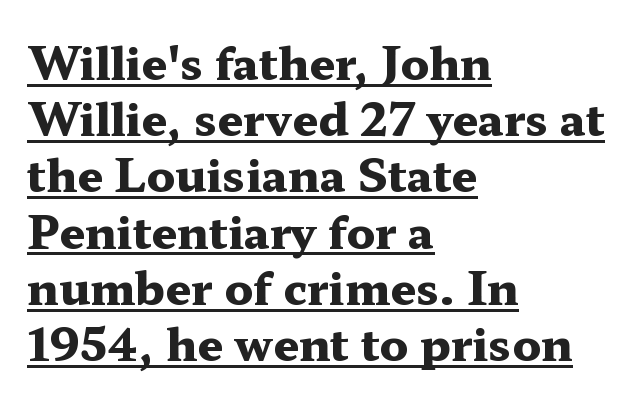
The image shows 45 px heavy, wide serif type, upright; set left-aligned, normal line spacing (1.25x), normal letter spacing, underlined; medium stroke contrast and a medium x-height.
